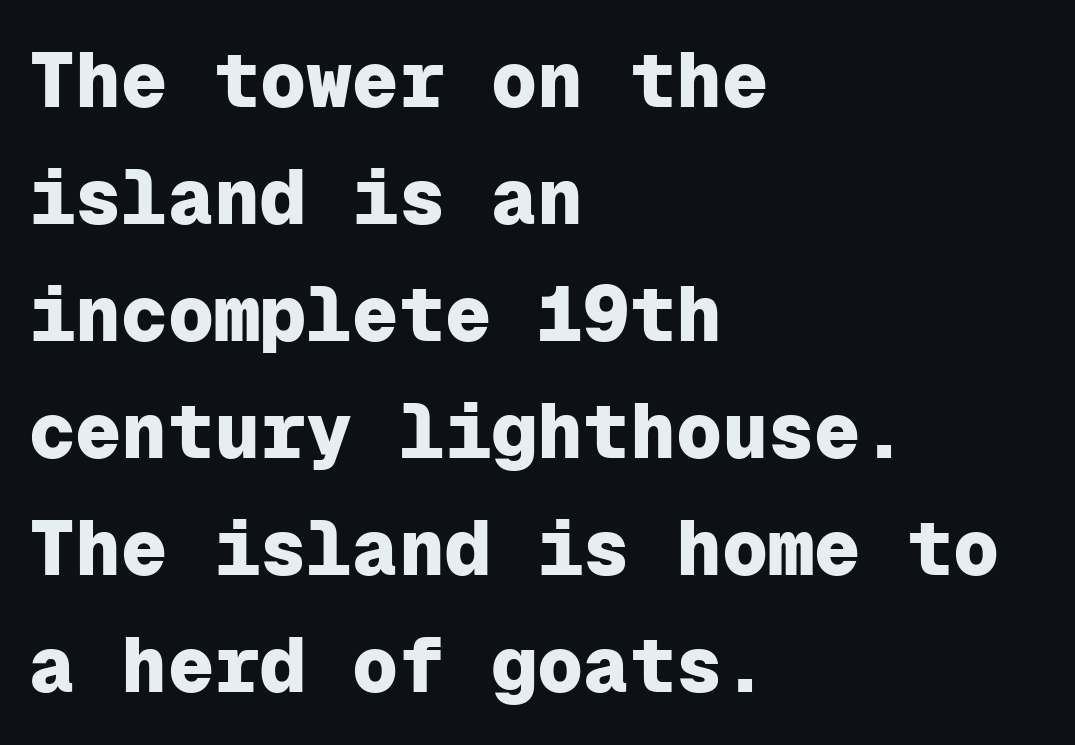
The image shows 77 px heavy sans-serif type, upright, monospaced; set left-aligned, normal line spacing (1.52x), normal letter spacing, not underlined; low stroke contrast and a medium x-height.
